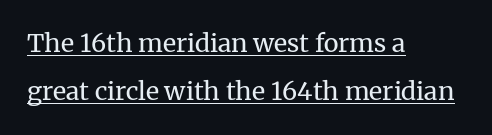
Q: Is the text bold? A: No.
Q: Is the text italic (slanted)? A: No, it is upright.
Q: Is the text underlined? A: Yes.
Q: How is the paragraph aligned? A: Left-aligned.
Q: Is the spacing between letters normal or unusually wide? A: Normal.
Q: Is the spacing between lines tight, normal or loose? A: Loose.
